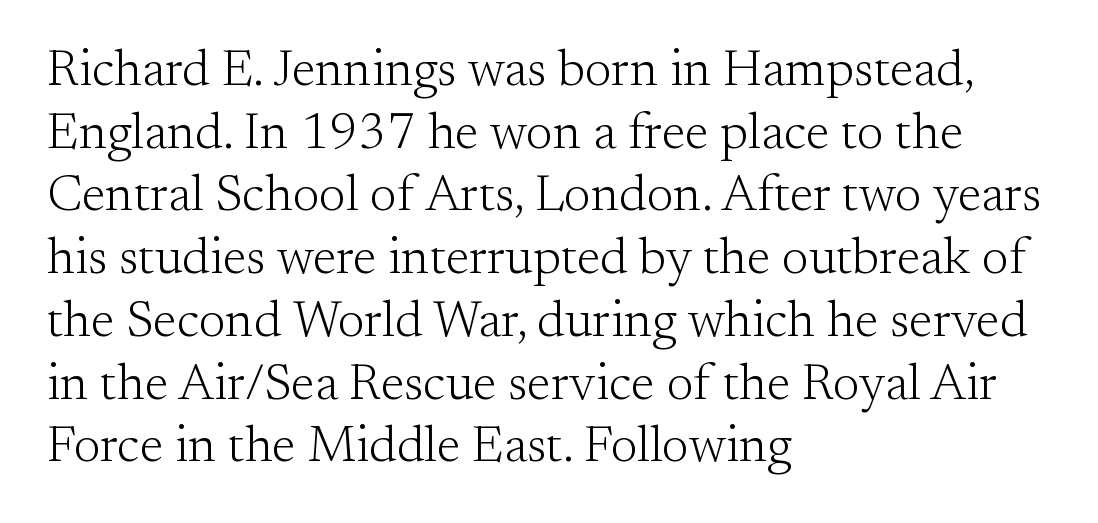
The image shows 51 px light serif type, upright; set left-aligned, line spacing 1.23x, normal letter spacing, not underlined; medium stroke contrast and a small x-height.
